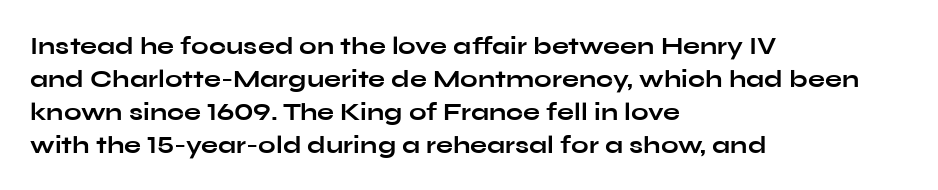
{"italic": "no", "bold": "yes", "underline": "no", "align": "left", "line_spacing": "normal", "line_spacing_ratio": 1.32, "letter_spacing": "normal", "letter_spacing_em": 0.0, "glyph_px": 25}
